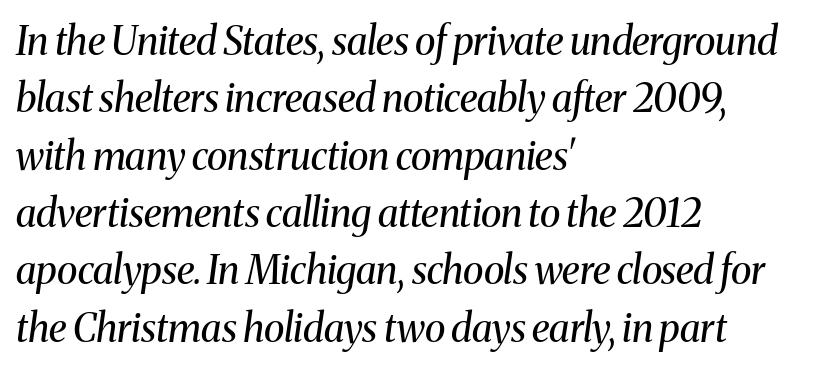
{"serif": "yes", "italic": "yes", "lean": "right", "slant_degrees": 8, "bold": "no", "weight": "regular", "width": "normal", "stroke_contrast": "medium", "x_height": "medium", "monospaced": "no", "underline": "no", "align": "left", "line_spacing": "normal", "line_spacing_ratio": 1.47, "letter_spacing": "normal", "letter_spacing_em": 0.0, "glyph_px": 39}
